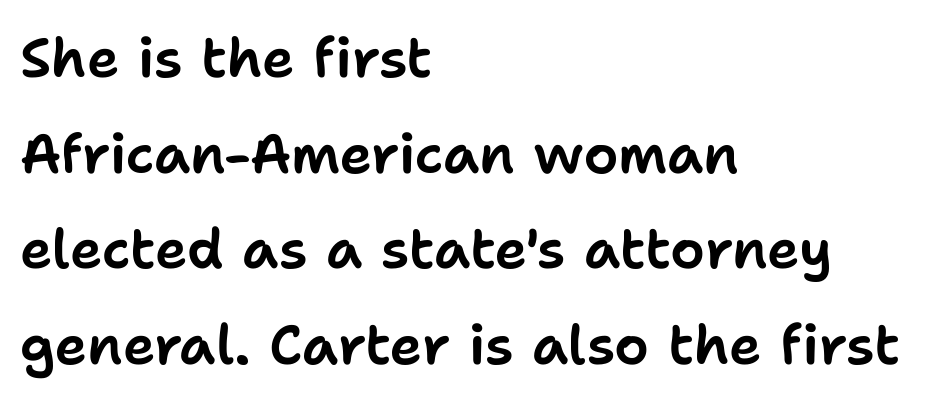
Spacing between characters is what you'd get straight out of the box. This sample uses an upright cut, with every glyph sitting square on the baseline. The rendering uses natural spacing where letterforms have individual widths. The paragraph shown leans on its left margin. Lines of text with bare space underneath. Grotesque or geometric, the face here clearly has no serifs.
